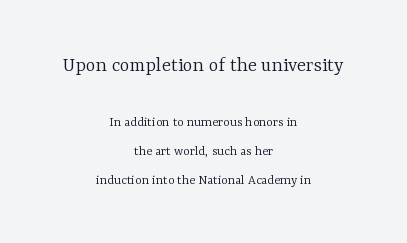
{"italic": "no", "bold": "no", "underline": "no", "align": "center", "line_spacing": "loose", "line_spacing_ratio": 2.06, "letter_spacing": "normal", "letter_spacing_em": 0.0, "larger_block": "first", "size_ratio": 1.5, "glyph_px": 21}
